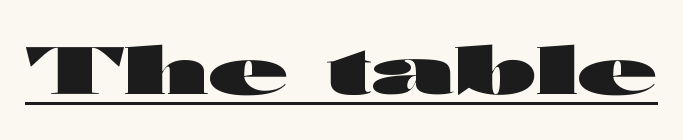
The image shows 65 px heavy, wide sans-serif type, upright; set normal letter spacing, underlined; high stroke contrast and a medium x-height.
